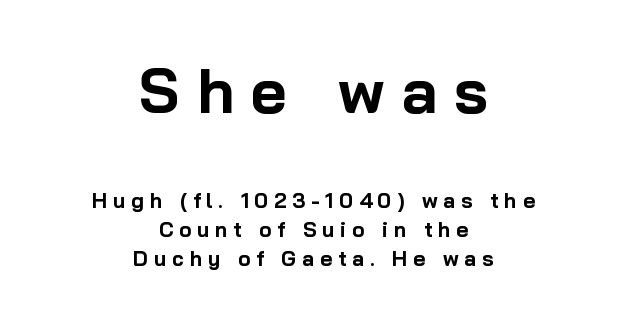
The image shows 62 px bold sans-serif type, upright; set centered, normal line spacing (1.39x), unusually wide letter spacing (+0.27 em), not underlined; the first (top) block is 2.95x larger; low stroke contrast and a medium x-height.
